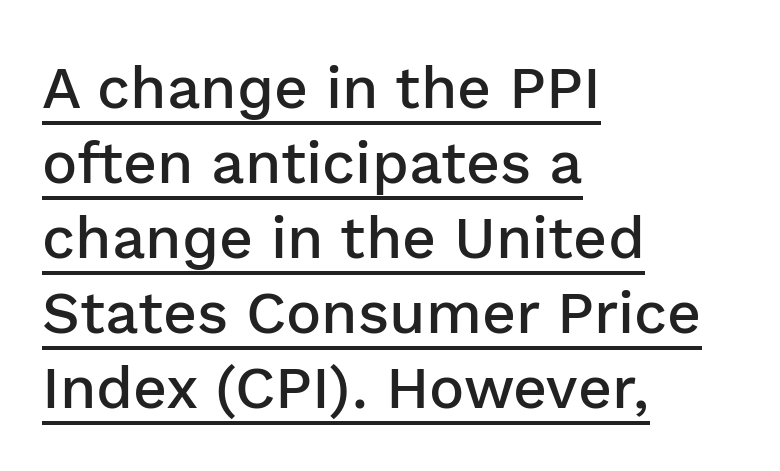
The image shows 59 px semibold sans-serif type, upright; set left-aligned, normal line spacing (1.27x), normal letter spacing, underlined; low stroke contrast and a medium x-height.
